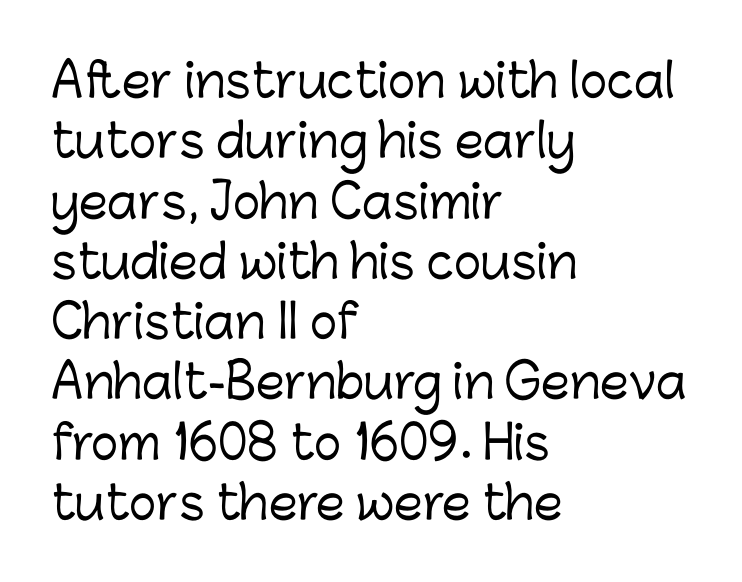
{"serif": "no", "italic": "no", "width": "normal", "stroke_contrast": "low", "x_height": "medium", "monospaced": "no", "underline": "no", "align": "left", "line_spacing": "normal", "line_spacing_ratio": 1.31, "letter_spacing": "normal", "letter_spacing_em": 0.0, "glyph_px": 46}
